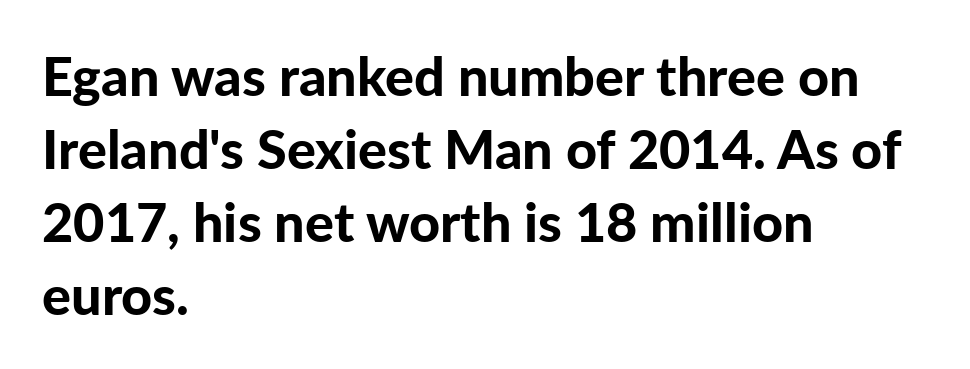
{"serif": "no", "italic": "no", "bold": "yes", "weight": "bold", "width": "normal", "stroke_contrast": "low", "x_height": "medium", "monospaced": "no", "underline": "no", "align": "left", "line_spacing": "normal", "line_spacing_ratio": 1.35, "letter_spacing": "normal", "letter_spacing_em": 0.0, "glyph_px": 54}
